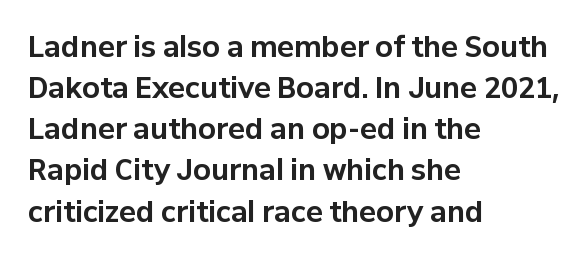
Serifs: no, the terminals of the letterforms are clean. Thick stems and heavy bowls — unmistakably bold. Italic? Not at all — the glyphs are vertical. Words appear dense and cohesive because spacing is normal. Underlining? Definitely not there.
